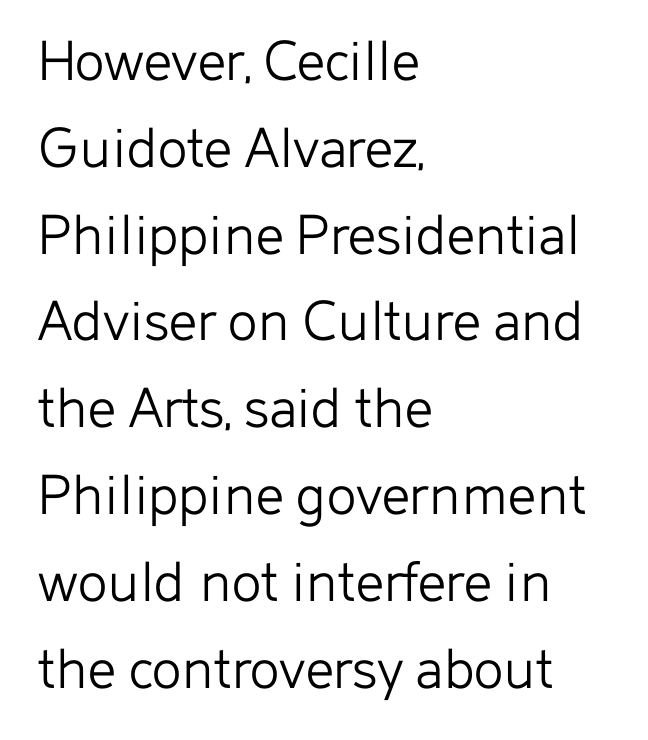
The image shows 62 px light sans-serif type, upright; set left-aligned, normal line spacing (1.4x), normal letter spacing, not underlined; low stroke contrast and a medium x-height.
